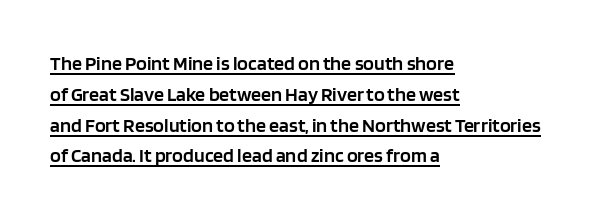
Q: Is the text bold? A: Semi-bold.
Q: Is the text italic (slanted)? A: No, it is upright.
Q: Is the text underlined? A: Yes.
Q: How is the paragraph aligned? A: Left-aligned.
Q: Is the spacing between letters normal or unusually wide? A: Normal.
Q: Is the spacing between lines tight, normal or loose? A: Normal.
